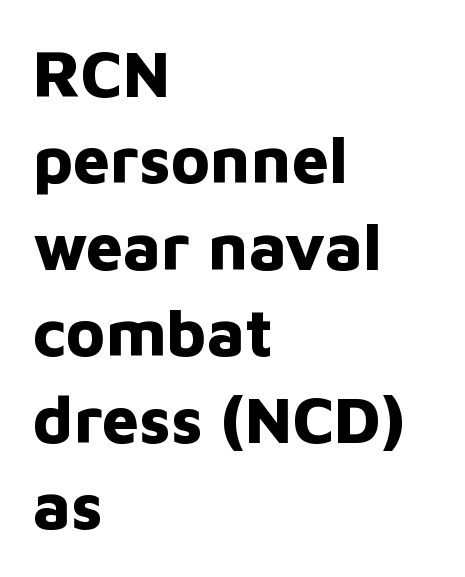
How heavy is the stroke? Heavy — this is a bold. This sample is left-justified, so line endings fall wherever the words run out. You could call the tracking neutral — neither tight nor loose. Note: no serifs on the glyphs. Underline: absent.
